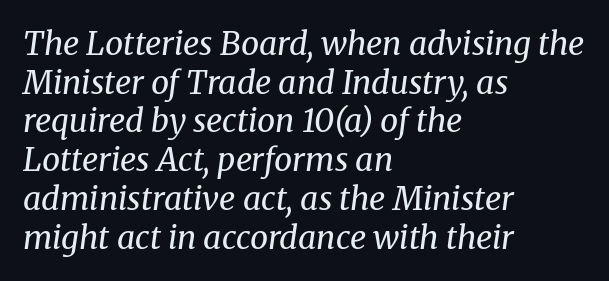
Q: Is the text bold? A: No.
Q: Is the text italic (slanted)? A: Yes, it leans right by about 8 degrees.
Q: Is the typeface a serif or a sans-serif typeface? A: Serif.
Q: Is the text underlined? A: No.
Q: How is the paragraph aligned? A: Left-aligned.
Q: Is the spacing between letters normal or unusually wide? A: Normal.
Q: Width (condensed, normal, or wide)? A: Normal.
Q: Stroke contrast? A: Medium.
Q: x-height? A: Medium.
Q: Monospaced? A: No.
